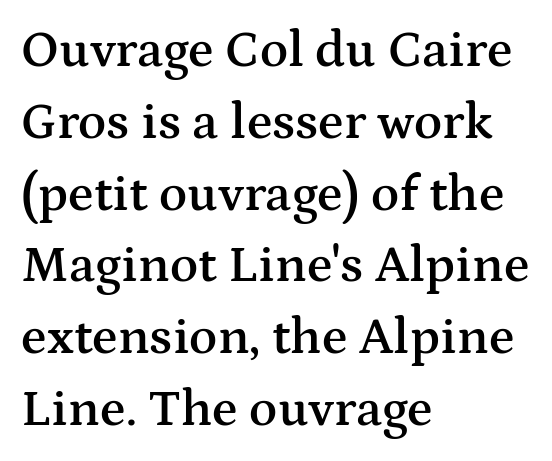
Q: Is the text bold? A: Semi-bold.
Q: Is the text italic (slanted)? A: No, it is upright.
Q: Is the typeface a serif or a sans-serif typeface? A: Serif.
Q: Is the text underlined? A: No.
Q: How is the paragraph aligned? A: Left-aligned.
Q: Is the spacing between letters normal or unusually wide? A: Normal.
Q: Is the spacing between lines tight, normal or loose? A: Normal.
Q: Width (condensed, normal, or wide)? A: Wide.
Q: Stroke contrast? A: Medium.
Q: x-height? A: Medium.
Q: Monospaced? A: No.
